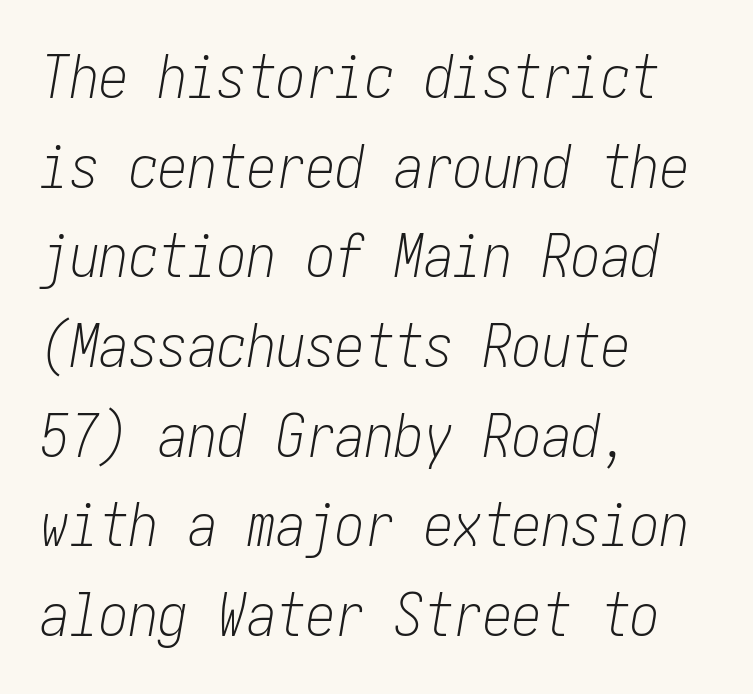
{"italic": "yes", "lean": "right", "slant_degrees": 10, "bold": "no", "weight": "light", "width": "condensed", "stroke_contrast": "low", "x_height": "medium", "underline": "no", "align": "left", "line_spacing": "normal", "line_spacing_ratio": 1.52, "letter_spacing": "normal", "letter_spacing_em": 0.0, "glyph_px": 59}
